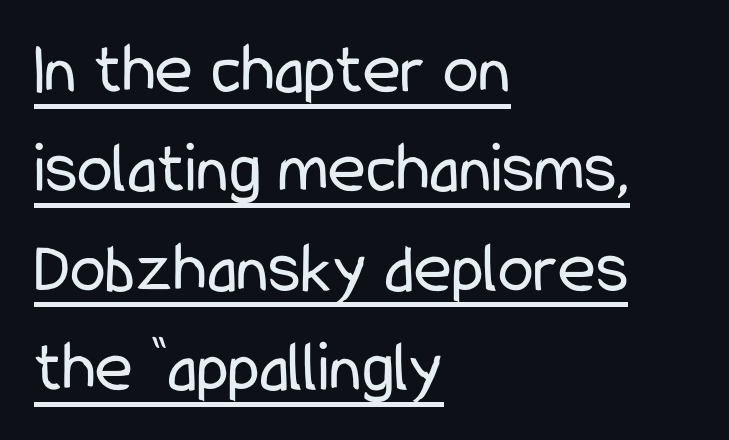
Stems and bowls with no extra thickness — not bold. The letters carry no serifs — their stems end cleanly without finishing strokes. The rendering anchors every line to the left-hand side. One glance says typical: line gaps are just what's usual. The specimen reads as upright at a glance.
